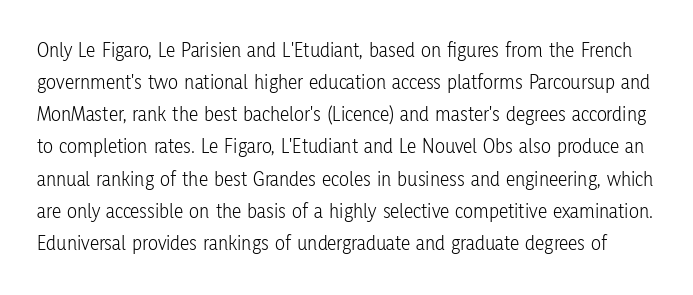
The image shows 21 px text type, upright; set normal line spacing (1.53x), normal letter spacing, not underlined.
